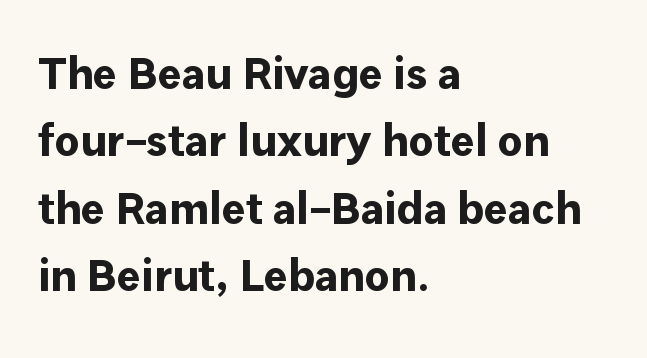
Honestly, the letter spacing is just normal — you wouldn't notice it. This is sans-serif lettering, the kind often seen on screens and signage. Anything drawn beneath the words? Only blank space. Varying glyph widths throughout — classic text-font behaviour. The letters stand straight up with perfectly vertical stems. Alignment: flush left.
